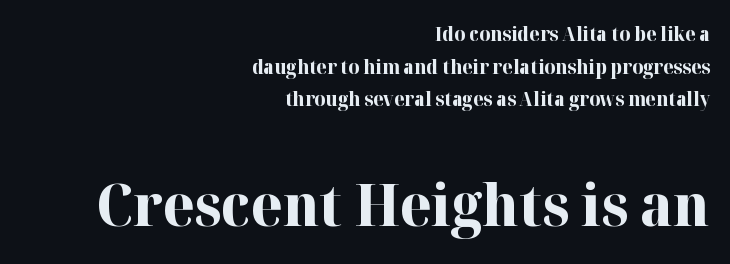
{"serif": "yes", "italic": "no", "bold": "yes", "weight": "bold", "width": "normal", "stroke_contrast": "high", "x_height": "medium", "monospaced": "no", "underline": "no", "align": "right", "line_spacing_ratio": 1.72, "letter_spacing": "normal", "letter_spacing_em": 0.0, "larger_block": "second", "size_ratio": 3.05, "glyph_px": 58}
